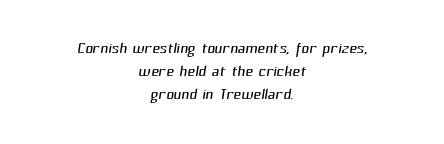
Q: Is the text bold? A: No.
Q: Is the text underlined? A: No.
Q: How is the paragraph aligned? A: Centered.
Q: Is the spacing between letters normal or unusually wide? A: Normal.
Q: Is the spacing between lines tight, normal or loose? A: Tight.
